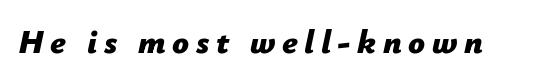
Heavy, bold letterforms. Each letter keeps its own natural width here, so spacing adapts to shape. Honestly, the letter spacing is so wide it's the main thing you notice. The lettering tilts uniformly, giving the passage an italic look.
